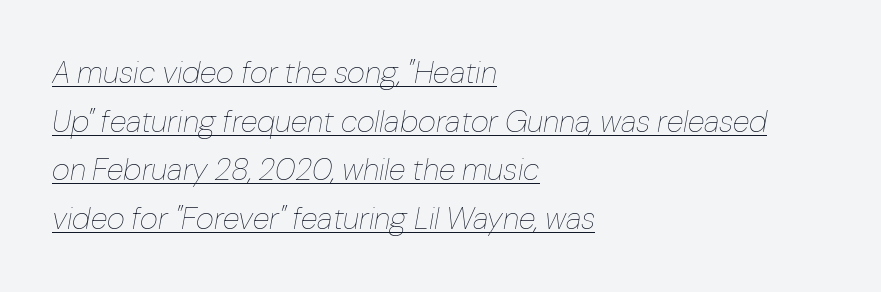
Q: Is the text bold? A: No.
Q: Is the text italic (slanted)? A: Yes, it leans right by about 10 degrees.
Q: Is the text underlined? A: Yes.
Q: How is the paragraph aligned? A: Left-aligned.
Q: Is the spacing between letters normal or unusually wide? A: Normal.
Q: Is the spacing between lines tight, normal or loose? A: Normal.
Q: Width (condensed, normal, or wide)? A: Normal.
Q: Stroke contrast? A: Low.
Q: x-height? A: Medium.
Q: Monospaced? A: No.
